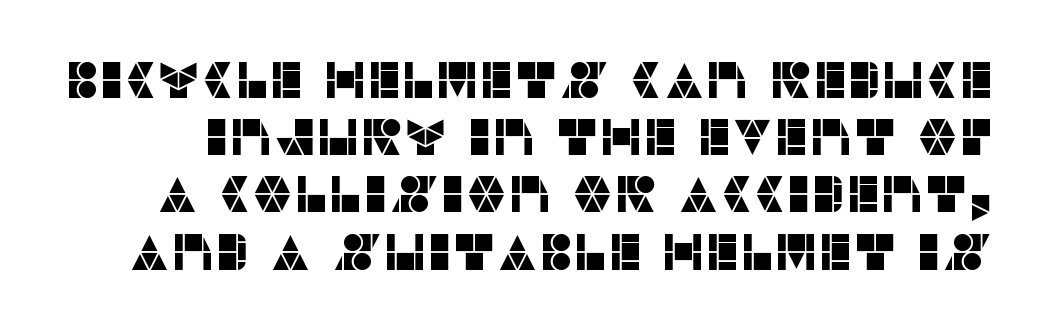
A typesetter would label this face a sans. The letters advance in unequal steps, a hallmark of proportional type. Students, note that the glyphs here touch the page at normal intervals. Interline gaps are noticeably narrow in this sample. This is the regular roman posture of the typeface.
